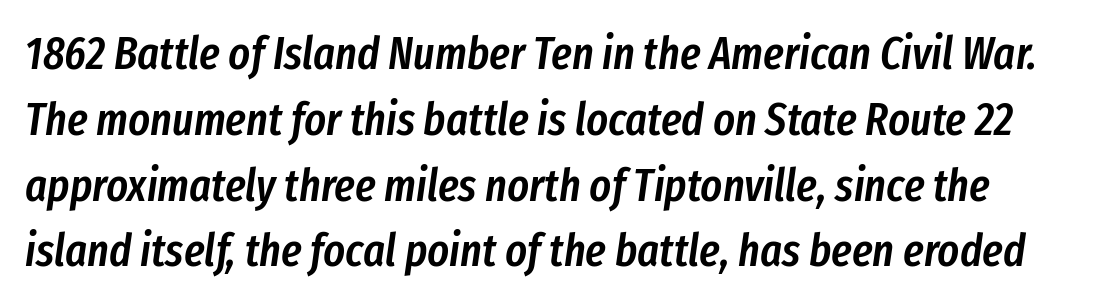
The image shows 46 px semibold, condensed type, italic (leaning right); set normal line spacing (1.43x), normal letter spacing, not underlined; low stroke contrast and a medium x-height.
